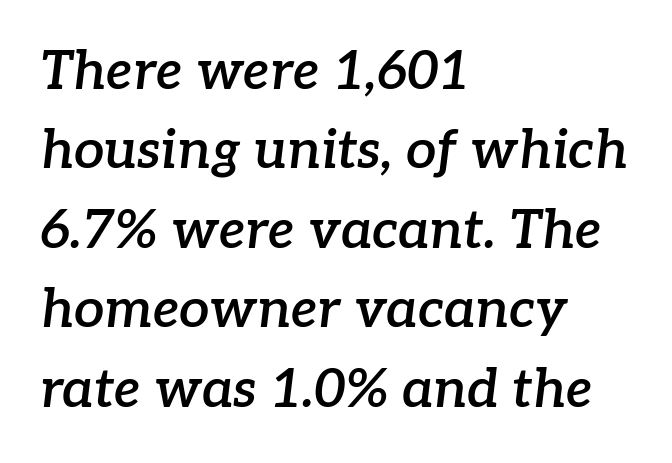
{"serif": "yes", "italic": "yes", "lean": "right", "slant_degrees": 7, "bold": "semi", "weight": "semibold", "width": "normal", "stroke_contrast": "low", "x_height": "medium", "monospaced": "no", "underline": "no", "align": "left", "line_spacing": "normal", "line_spacing_ratio": 1.47, "letter_spacing": "normal", "letter_spacing_em": 0.0, "glyph_px": 54}
